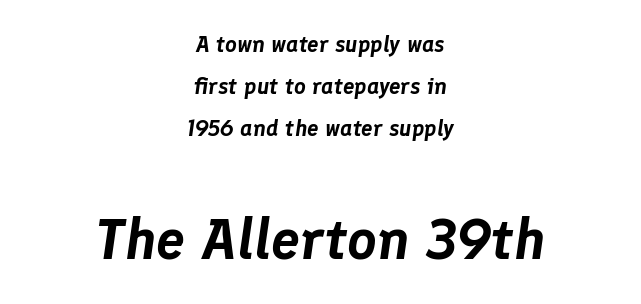
The image shows 58 px text type, italic (leaning right); set centered, line spacing 1.83x, normal letter spacing, not underlined; the second (bottom) block is 2.52x larger; low stroke contrast and a medium x-height.
